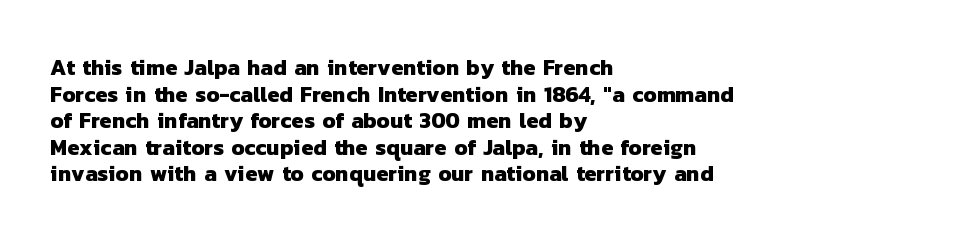
Q: Is the text bold? A: Yes.
Q: Is the text underlined? A: No.
Q: How is the paragraph aligned? A: Left-aligned.
Q: Is the spacing between letters normal or unusually wide? A: Normal.
